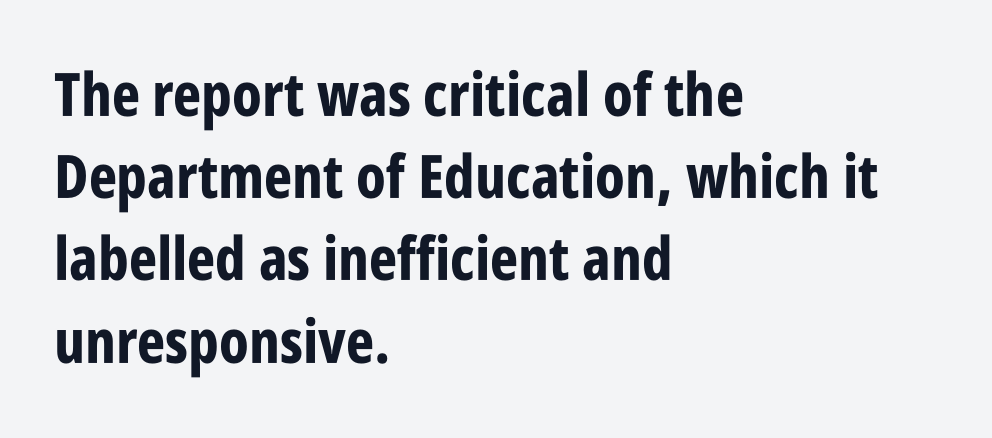
The image shows 60 px bold, condensed sans-serif type, upright; set left-aligned, normal line spacing (1.37x), normal letter spacing, not underlined; low stroke contrast and a large x-height.
